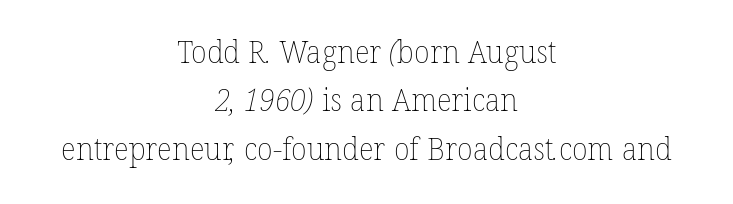
{"bold": "no", "weight": "thin", "width": "normal", "stroke_contrast": "low", "x_height": "medium", "monospaced": "no", "underline": "no", "align": "center", "line_spacing": "normal", "line_spacing_ratio": 1.51, "letter_spacing": "normal", "letter_spacing_em": 0.0, "glyph_px": 32}
